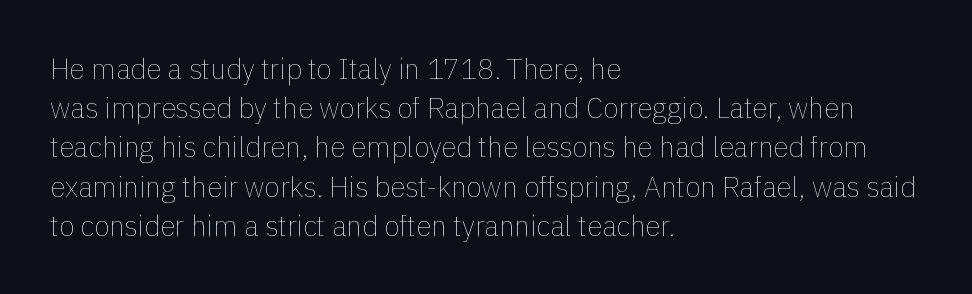
{"italic": "no", "bold": "no", "weight": "thin", "width": "normal", "x_height": "medium", "monospaced": "no", "underline": "no", "align": "left", "line_spacing": "normal", "line_spacing_ratio": 1.4, "letter_spacing": "normal", "letter_spacing_em": 0.0, "glyph_px": 28}
